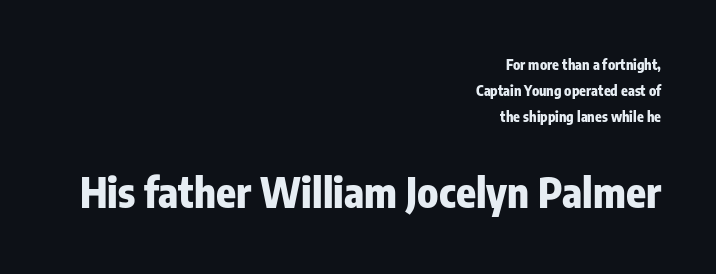
Q: Is the text bold? A: Yes.
Q: Is the text italic (slanted)? A: No, it is upright.
Q: Is the typeface a serif or a sans-serif typeface? A: Sans-serif.
Q: Is the text underlined? A: No.
Q: How is the paragraph aligned? A: Right-aligned.
Q: Is the spacing between letters normal or unusually wide? A: Normal.
Q: Which block of text is set in a larger size, the first (top) or the second (bottom)? A: The second (bottom) one.
Q: Width (condensed, normal, or wide)? A: Condensed.
Q: Stroke contrast? A: Low.
Q: x-height? A: Medium.
Q: Monospaced? A: No.
